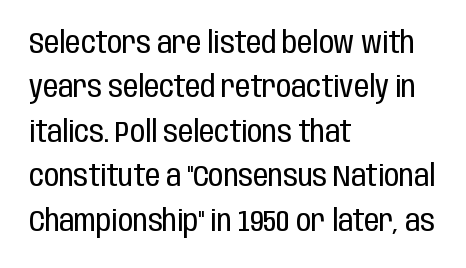
Q: Is the text bold? A: No.
Q: Is the text italic (slanted)? A: No, it is upright.
Q: Is the typeface a serif or a sans-serif typeface? A: Sans-serif.
Q: Is the text underlined? A: No.
Q: How is the paragraph aligned? A: Left-aligned.
Q: Is the spacing between letters normal or unusually wide? A: Normal.
Q: Is the spacing between lines tight, normal or loose? A: Normal.
Q: Width (condensed, normal, or wide)? A: Condensed.
Q: Stroke contrast? A: Low.
Q: x-height? A: Large.
Q: Monospaced? A: No.
